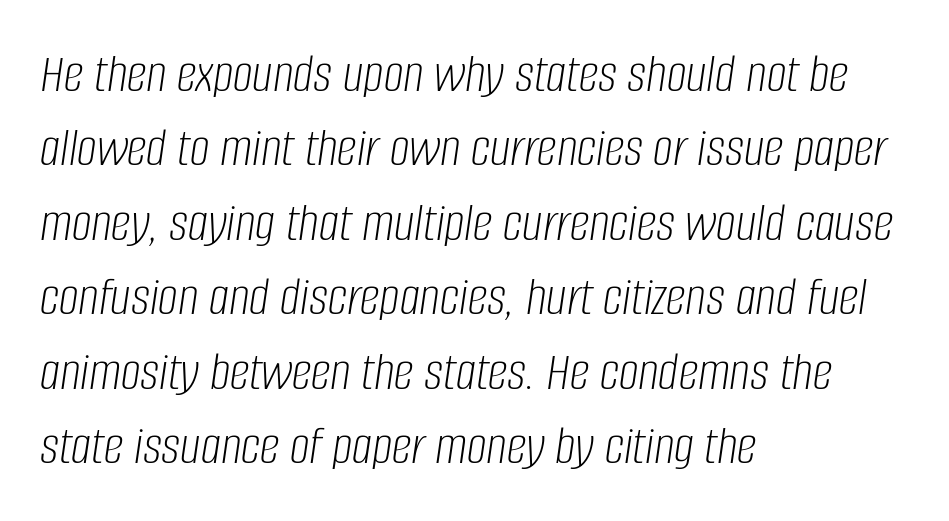
This sample uses an oblique cut, with every glyph tilted off the vertical. These lines are rendered in a variable-pitch font. Where is the straight margin? On the left. Weight: not bold — regular or lighter. The specimen omits any rule beneath the text block's lines. This sample keeps an unexceptional amount of space between lines.
